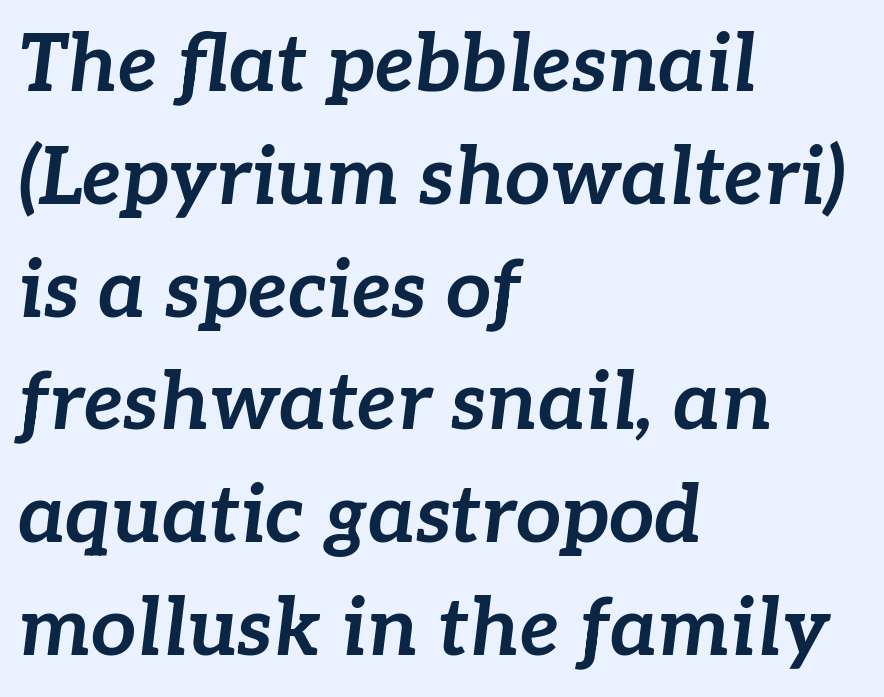
Q: Is the text bold? A: Yes.
Q: Is the text italic (slanted)? A: Yes, it leans right by about 7 degrees.
Q: Is the text underlined? A: No.
Q: How is the paragraph aligned? A: Left-aligned.
Q: Is the spacing between letters normal or unusually wide? A: Normal.
Q: Is the spacing between lines tight, normal or loose? A: Normal.
Q: Width (condensed, normal, or wide)? A: Normal.
Q: Stroke contrast? A: Low.
Q: x-height? A: Medium.
Q: Monospaced? A: No.
